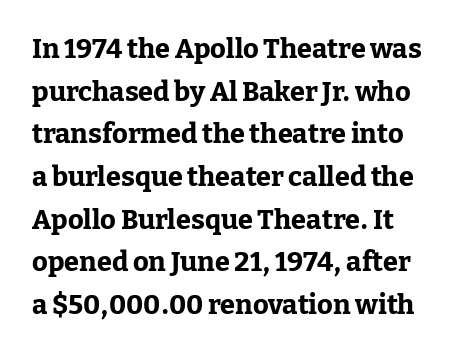
Q: Is the text bold? A: Yes.
Q: Is the text italic (slanted)? A: No, it is upright.
Q: Is the text underlined? A: No.
Q: Is the spacing between letters normal or unusually wide? A: Normal.
Q: Is the spacing between lines tight, normal or loose? A: Normal.
